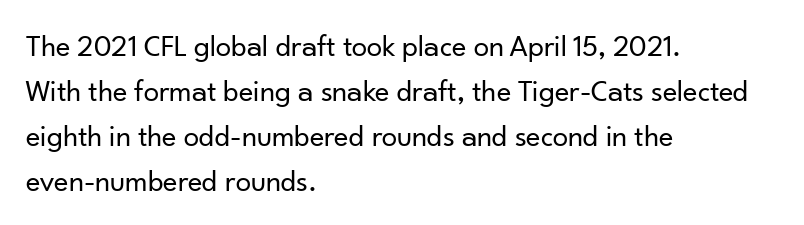
{"serif": "no", "italic": "no", "bold": "no", "weight": "regular", "width": "normal", "stroke_contrast": "low", "x_height": "small", "monospaced": "no", "underline": "no", "align": "left", "line_spacing": "normal", "line_spacing_ratio": 1.45, "letter_spacing": "normal", "letter_spacing_em": 0.0, "glyph_px": 31}
